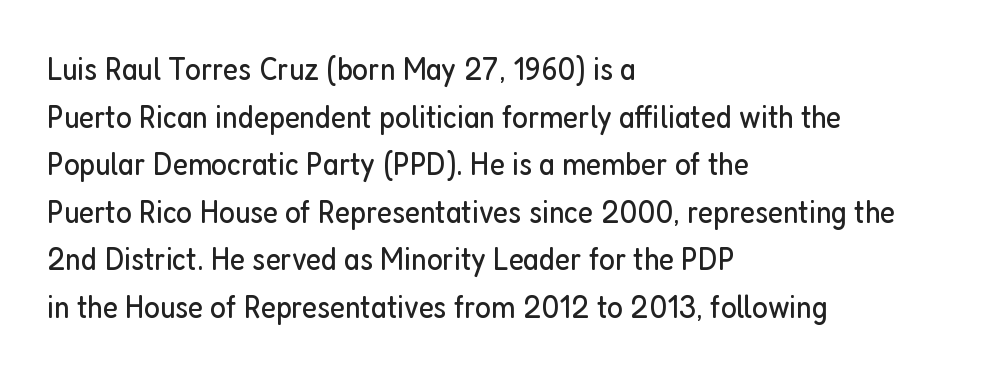
You can tell from the bare stems that sans-serif type was used. Quick note: underline off. When letters stand straight like this, we call the style roman or upright. The setting favours the left margin, as ordinary paragraphs usually do. Is the letter spacing exaggerated? No — it looks like the ordinary default. This sample keeps an unexceptional amount of space between lines.
